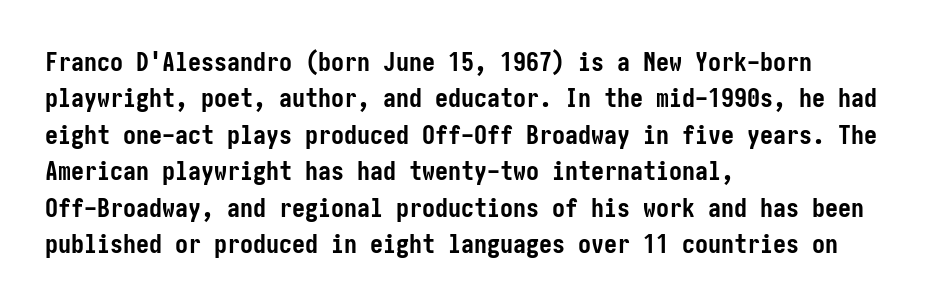
The image shows 26 px bold type, upright; set left-aligned, normal line spacing (1.4x), normal letter spacing, not underlined.
